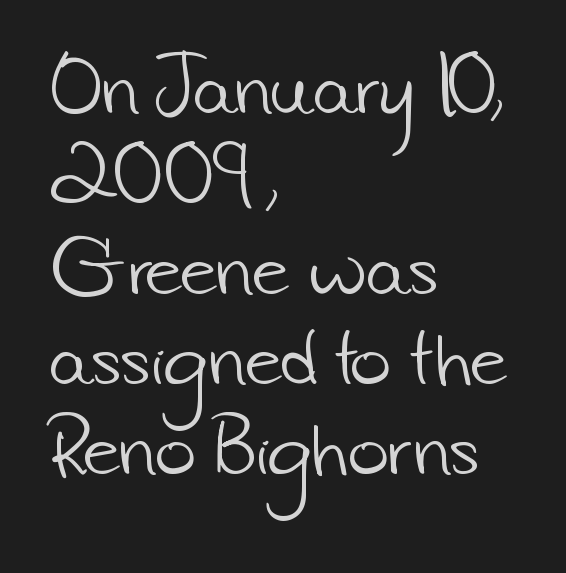
Q: Is the text bold? A: No.
Q: Is the typeface a serif or a sans-serif typeface? A: Sans-serif.
Q: Is the text underlined? A: No.
Q: How is the paragraph aligned? A: Left-aligned.
Q: Is the spacing between letters normal or unusually wide? A: Normal.
Q: Is the spacing between lines tight, normal or loose? A: Normal.
Q: Width (condensed, normal, or wide)? A: Normal.
Q: Stroke contrast? A: Low.
Q: x-height? A: Small.
Q: Monospaced? A: No.
